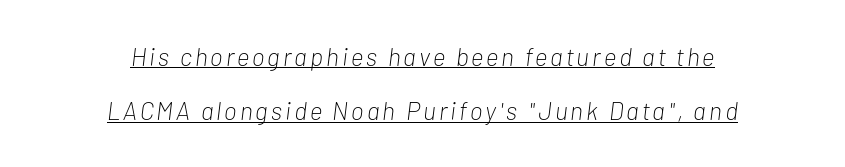
Q: Is the text bold? A: No.
Q: Is the text italic (slanted)? A: Yes, it leans right by about 7 degrees.
Q: Is the text underlined? A: Yes.
Q: How is the paragraph aligned? A: Centered.
Q: Is the spacing between lines tight, normal or loose? A: Loose.
